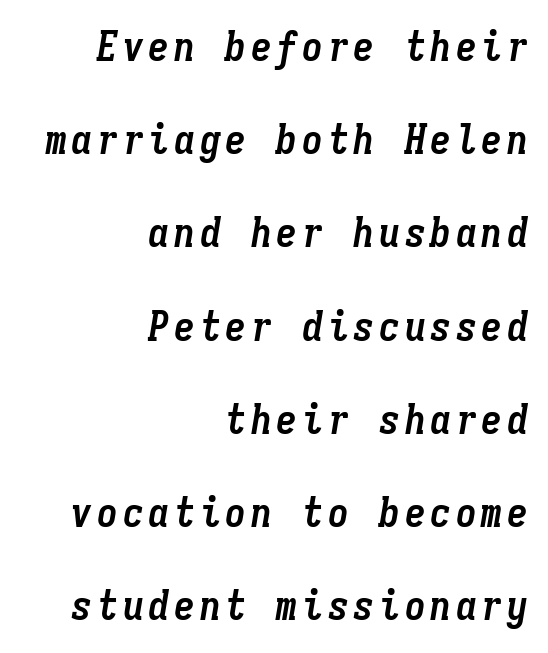
These lines were composed using italics. Check the space under the baseline: it is left empty. Heft: maximum for text — a bold. Visually the block forms a straight wall on the right and a jagged coastline on the left.
